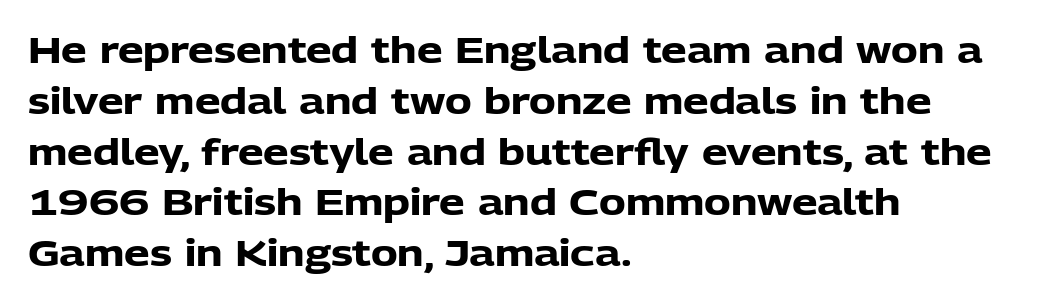
{"serif": "no", "italic": "no", "bold": "yes", "weight": "heavy", "width": "normal", "stroke_contrast": "low", "x_height": "medium", "monospaced": "no", "underline": "no", "align": "left", "line_spacing": "normal", "line_spacing_ratio": 1.41, "letter_spacing": "normal", "letter_spacing_em": 0.0, "glyph_px": 36}
